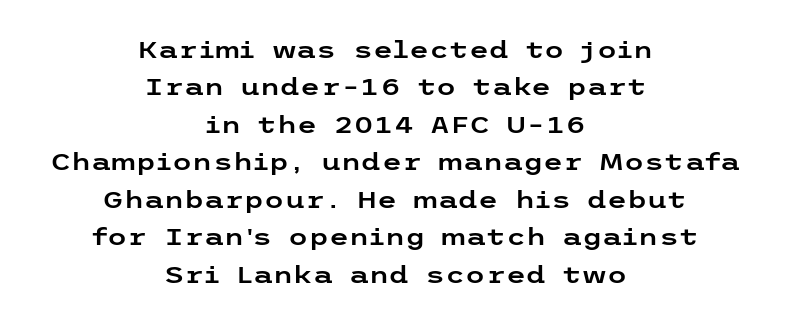
{"italic": "no", "underline": "no", "align": "center", "line_spacing": "normal", "line_spacing_ratio": 1.63, "letter_spacing": "normal", "letter_spacing_em": 0.0, "glyph_px": 23}
